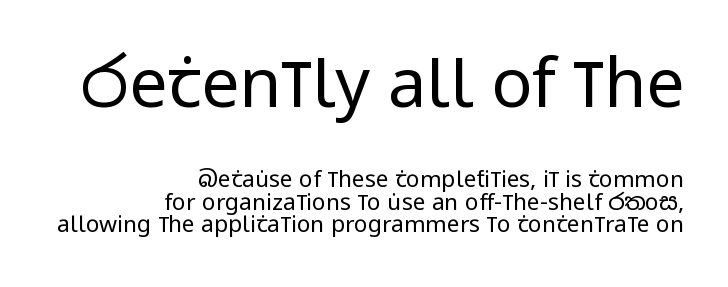
Q: Is the text bold? A: No.
Q: Is the text italic (slanted)? A: No, it is upright.
Q: Is the typeface a serif or a sans-serif typeface? A: Sans-serif.
Q: Is the text underlined? A: No.
Q: How is the paragraph aligned? A: Right-aligned.
Q: Is the spacing between letters normal or unusually wide? A: Normal.
Q: Is the spacing between lines tight, normal or loose? A: Tight.
Q: Which block of text is set in a larger size, the first (top) or the second (bottom)? A: The first (top) one.
Q: Width (condensed, normal, or wide)? A: Condensed.
Q: Stroke contrast? A: Low.
Q: x-height? A: Large.
Q: Monospaced? A: No.
